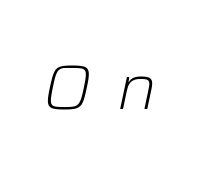
{"italic": "yes", "lean": "right", "slant_degrees": 12, "bold": "no", "weight": "light", "width": "normal", "stroke_contrast": "low", "x_height": "medium", "monospaced": "no", "underline": "no", "letter_spacing": "wide", "letter_spacing_em": 0.41, "glyph_px": 62}
